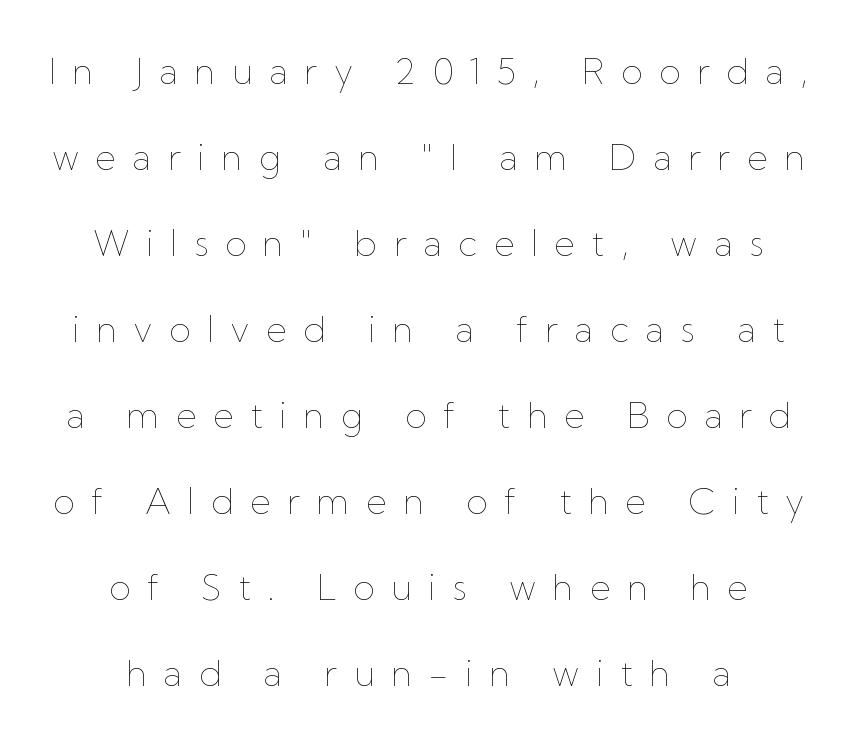
{"italic": "no", "bold": "no", "weight": "thin", "width": "normal", "stroke_contrast": "low", "x_height": "medium", "monospaced": "no", "underline": "no", "align": "center", "line_spacing": "loose", "line_spacing_ratio": 2.39, "letter_spacing": "wide", "letter_spacing_em": 0.45, "glyph_px": 36}
